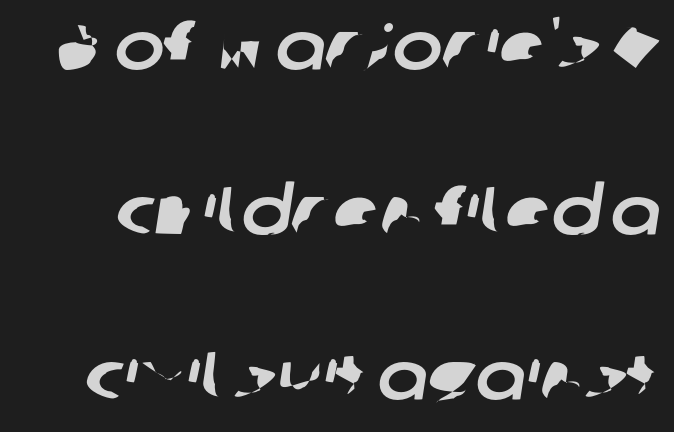
Q: Is the typeface a serif or a sans-serif typeface? A: Sans-serif.
Q: Is the text underlined? A: No.
Q: Is the spacing between letters normal or unusually wide? A: Normal.
Q: Is the spacing between lines tight, normal or loose? A: Loose.
Q: Width (condensed, normal, or wide)? A: Normal.
Q: Stroke contrast? A: Low.
Q: x-height? A: Medium.
Q: Monospaced? A: No.
